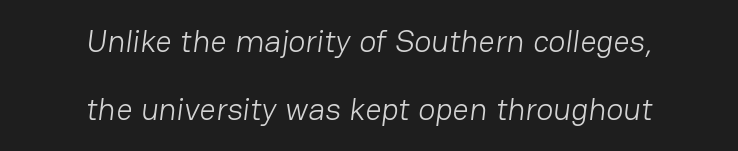
{"serif": "no", "bold": "no", "weight": "light", "width": "normal", "stroke_contrast": "low", "x_height": "medium", "monospaced": "no", "underline": "no", "align": "center", "line_spacing": "loose", "line_spacing_ratio": 2.13, "letter_spacing": "normal", "letter_spacing_em": 0.0, "glyph_px": 32}
